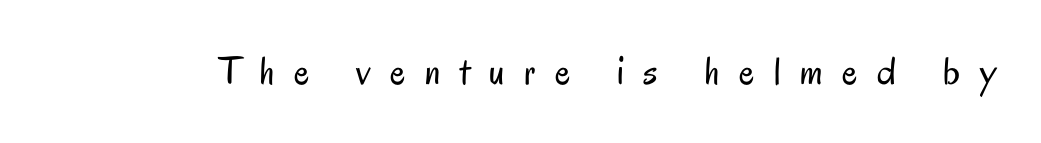
Q: Is the text bold? A: No.
Q: Is the text italic (slanted)? A: No, it is upright.
Q: Is the typeface a serif or a sans-serif typeface? A: Sans-serif.
Q: Is the text underlined? A: No.
Q: Is the spacing between letters normal or unusually wide? A: Unusually wide.
Q: Width (condensed, normal, or wide)? A: Condensed.
Q: Stroke contrast? A: Low.
Q: x-height? A: Small.
Q: Monospaced? A: No.
